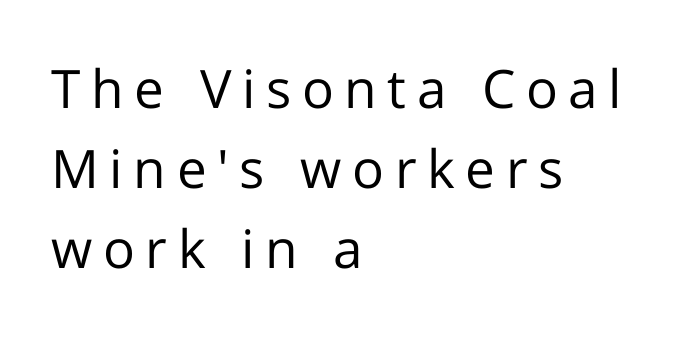
Q: Is the text bold? A: No.
Q: Is the text italic (slanted)? A: No, it is upright.
Q: Is the typeface a serif or a sans-serif typeface? A: Sans-serif.
Q: Is the text underlined? A: No.
Q: How is the paragraph aligned? A: Left-aligned.
Q: Is the spacing between letters normal or unusually wide? A: Unusually wide.
Q: Is the spacing between lines tight, normal or loose? A: Normal.
Q: Width (condensed, normal, or wide)? A: Normal.
Q: Stroke contrast? A: Low.
Q: x-height? A: Medium.
Q: Monospaced? A: No.
